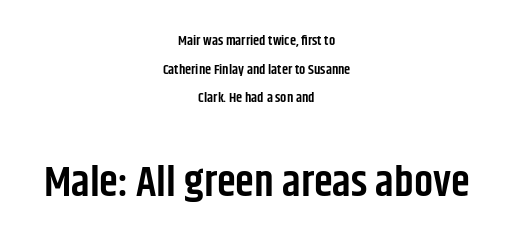
Caption: semibold face, moderately heavy strokes. Does the type have serifs? No, each stem ends abruptly. Notice how the passage keeps no hard edge, just a central spine. Each letter keeps its own natural width here, so spacing adapts to shape.
